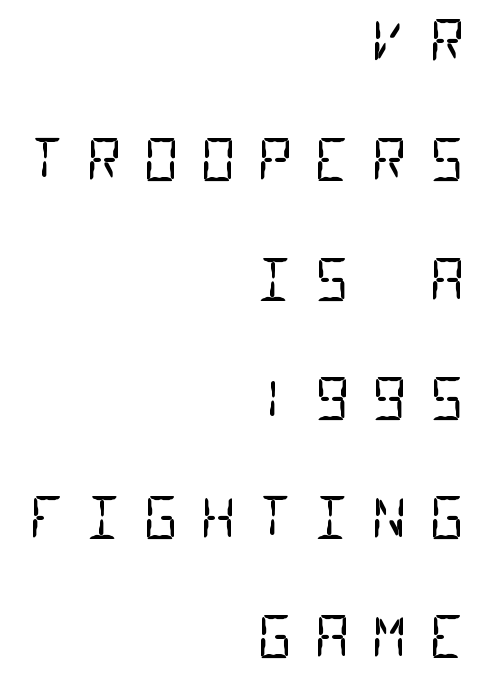
The image shows 56 px regular-weight, condensed sans-serif type, monospaced; set right-aligned, loose line spacing (2.13x), unusually wide letter spacing (+0.37 em), not underlined; low stroke contrast and a large x-height.
